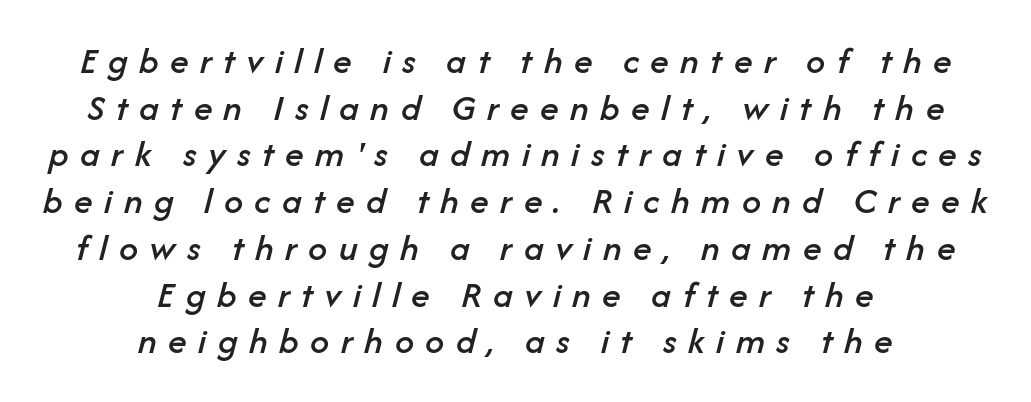
Q: Is the text italic (slanted)? A: Yes, it leans right by about 14 degrees.
Q: Is the text underlined? A: No.
Q: How is the paragraph aligned? A: Centered.
Q: Is the spacing between letters normal or unusually wide? A: Unusually wide.
Q: Width (condensed, normal, or wide)? A: Normal.
Q: Stroke contrast? A: Low.
Q: x-height? A: Medium.
Q: Monospaced? A: No.
